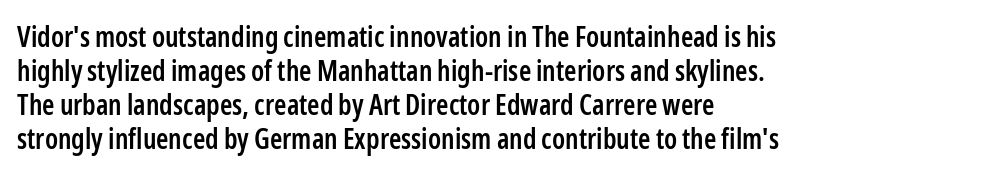
The image shows 28 px semibold, condensed sans-serif type, upright; set left-aligned, line spacing 1.22x, normal letter spacing, not underlined; low stroke contrast and a medium x-height.
